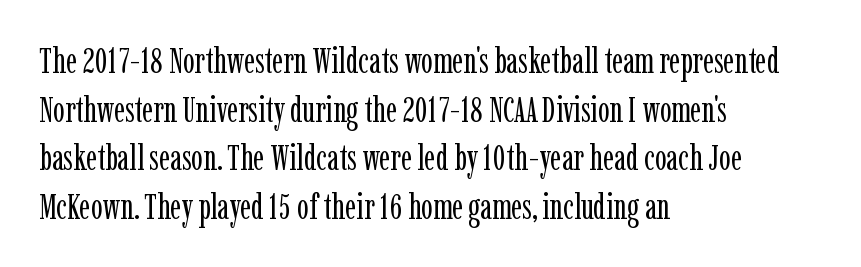
In terms of leading, this rendering sits right in the middle. Descenders hang freely into open space. Counters stay open thanks to moderate or lighter strokes. The characters display serif detailing at their extremities. Proportional: the letters do not fall into vertical columns. This rendering uses left alignment, leaving the right contour irregular.
